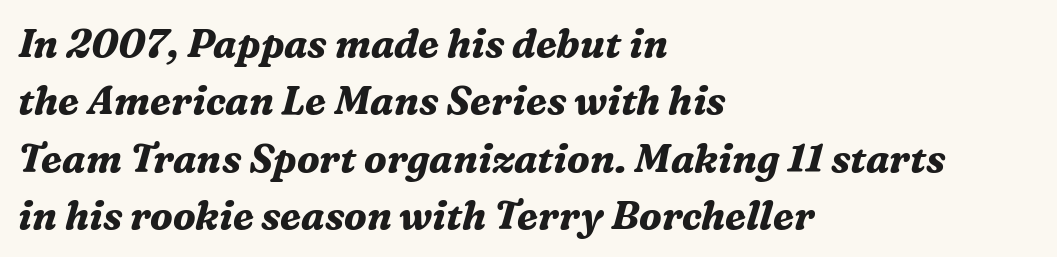
Q: Is the text bold? A: Yes.
Q: Is the text italic (slanted)? A: Yes, it leans right by about 16 degrees.
Q: Is the typeface a serif or a sans-serif typeface? A: Serif.
Q: Is the text underlined? A: No.
Q: How is the paragraph aligned? A: Left-aligned.
Q: Is the spacing between letters normal or unusually wide? A: Normal.
Q: Is the spacing between lines tight, normal or loose? A: Normal.
Q: Width (condensed, normal, or wide)? A: Normal.
Q: Stroke contrast? A: Medium.
Q: x-height? A: Medium.
Q: Monospaced? A: No.
